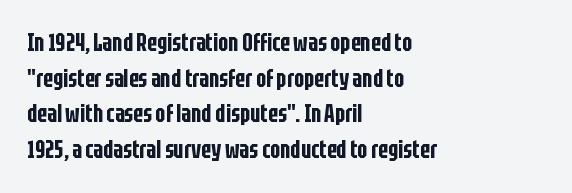
{"italic": "no", "underline": "no", "align": "left", "line_spacing": "normal", "line_spacing_ratio": 1.48, "letter_spacing": "normal", "letter_spacing_em": 0.0, "glyph_px": 24}
